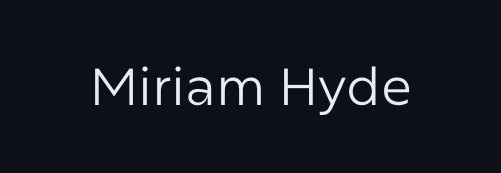
Q: Is the text bold? A: No.
Q: Is the text italic (slanted)? A: No, it is upright.
Q: Is the typeface a serif or a sans-serif typeface? A: Sans-serif.
Q: Is the text underlined? A: No.
Q: Is the spacing between letters normal or unusually wide? A: Normal.
Q: Width (condensed, normal, or wide)? A: Normal.
Q: Stroke contrast? A: Low.
Q: x-height? A: Medium.
Q: Monospaced? A: No.
